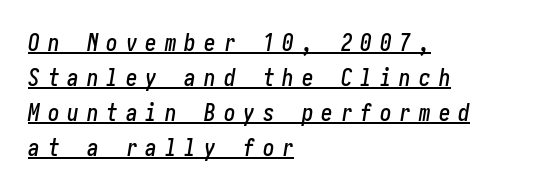
{"italic": "yes", "lean": "right", "slant_degrees": 10, "underline": "yes", "align": "left", "line_spacing": "normal", "line_spacing_ratio": 1.52, "letter_spacing": "wide", "letter_spacing_em": 0.35, "glyph_px": 23}
